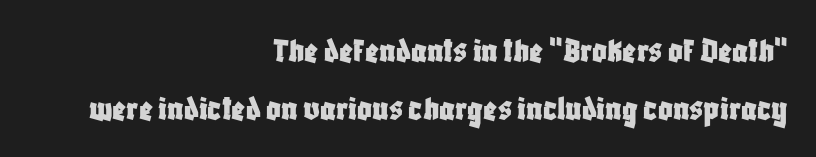
Spacing between characters is what you'd get straight out of the box. A student would call this right alignment; a typographer would say flush right, rag left. A typesetter would mark this as roman, not italic. The text was rendered using a sans face with plain stroke endings.
